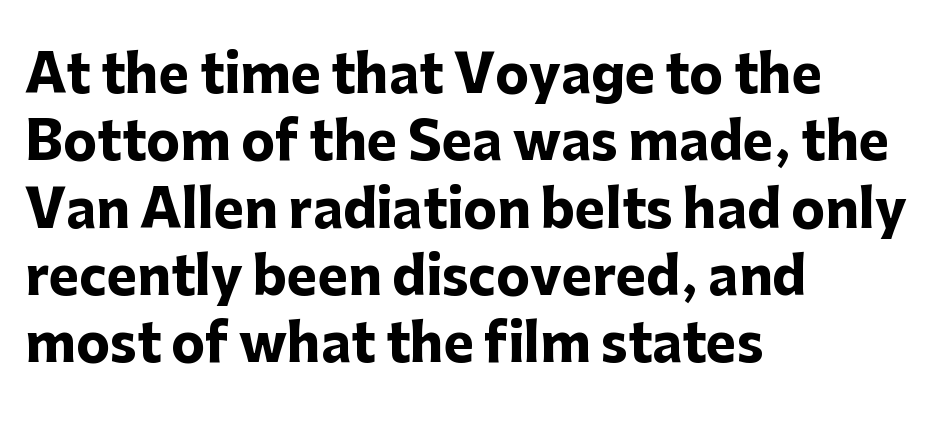
Letterform terminals end flat and unadorned throughout the passage. Check the space under the baseline: it is left empty. A normal amount of white space separates one row of letters from the next. A dark, heavy texture on the line: the type is bold. Spacing verdict: proportional, widths tailored to each character. The typesetter chose a ragged-right arrangement here.
